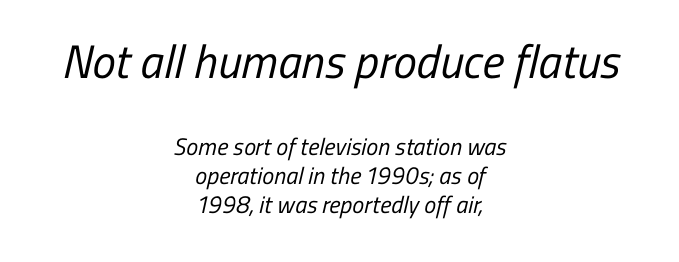
Stroke thickness stays within the range of a standard reading face or lighter. The letters advance in unequal steps, a hallmark of proportional type. Each letter's strokes conclude bluntly, with no projecting serifs. The more generous point size was reserved for the upper chunk. You could call the tracking neutral — neither tight nor loose. This rendering features lettering with no underline.
